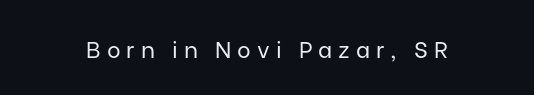
Type without underlining. Notice how the stems are strictly vertical — no italics here. Is the letter spacing exaggerated? Yes — the characters are pushed far apart. Heaviness? Minimal to ordinary, like unemphasized prose.
